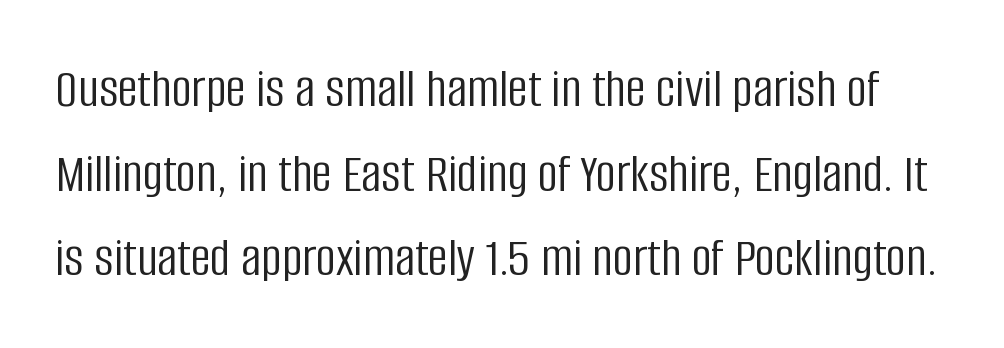
Q: Is the text bold? A: No.
Q: Is the text italic (slanted)? A: No, it is upright.
Q: Is the typeface a serif or a sans-serif typeface? A: Sans-serif.
Q: Is the text underlined? A: No.
Q: Is the spacing between letters normal or unusually wide? A: Normal.
Q: Is the spacing between lines tight, normal or loose? A: Normal.
Q: Width (condensed, normal, or wide)? A: Condensed.
Q: Stroke contrast? A: Low.
Q: x-height? A: Large.
Q: Monospaced? A: No.
